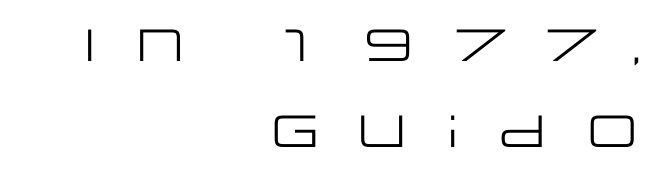
The image shows 45 px regular-weight, wide sans-serif type, upright; set right-aligned, loose line spacing (1.92x), unusually wide letter spacing (+0.46 em), not underlined; low stroke contrast and a large x-height.
